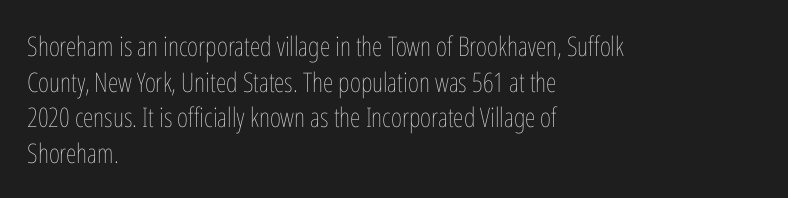
{"italic": "no", "bold": "no", "underline": "no", "align": "left", "line_spacing": "normal", "line_spacing_ratio": 1.32, "letter_spacing": "normal", "letter_spacing_em": 0.0, "glyph_px": 27}
